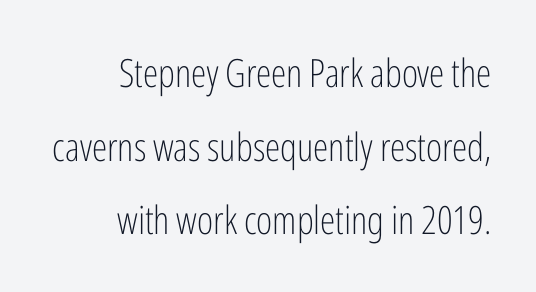
Do the characters align in a grid? No, the font is proportional. Style check: upright. Glance below the letters and you will spot only blank space. This sample uses plain, unmodified letter spacing.
